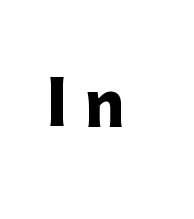
{"serif": "no", "italic": "no", "bold": "yes", "weight": "heavy", "width": "normal", "stroke_contrast": "low", "x_height": "medium", "monospaced": "no", "underline": "no", "letter_spacing": "wide", "letter_spacing_em": 0.28, "glyph_px": 60}
